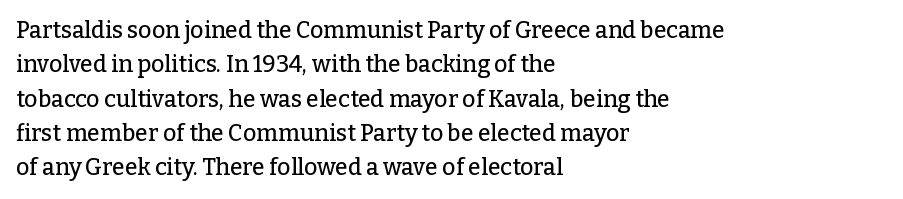
If you drew a ruler down the left edge, every line would touch it. Any mark beneath the type? The region is blank. Vertical spacing — default. It's the straight-up-and-down kind of type.
